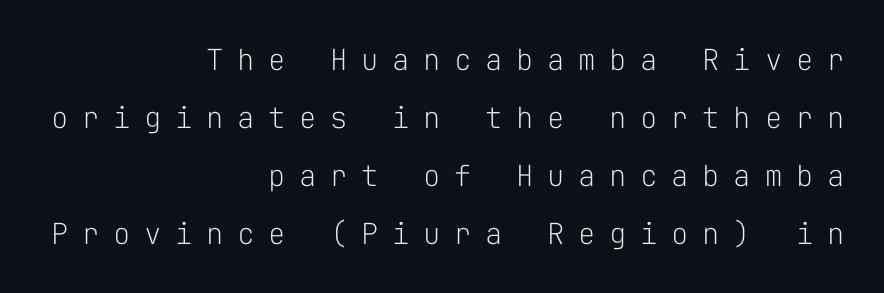
{"serif": "no", "italic": "no", "bold": "no", "weight": "light", "width": "normal", "stroke_contrast": "low", "x_height": "medium", "monospaced": "yes", "underline": "no", "align": "right", "line_spacing": "loose", "line_spacing_ratio": 2.0, "letter_spacing": "wide", "letter_spacing_em": 0.47, "glyph_px": 29}
